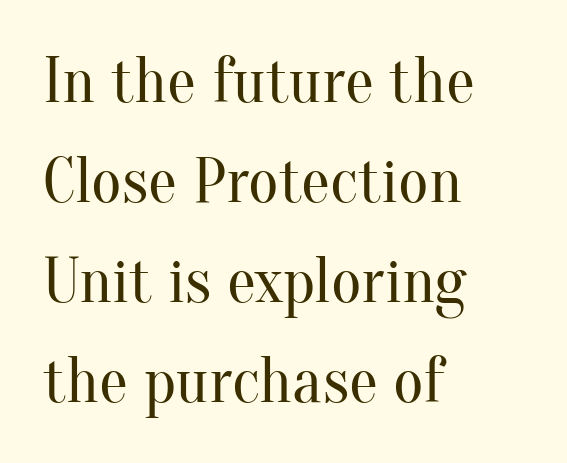
Q: Is the text bold? A: No.
Q: Is the text italic (slanted)? A: No, it is upright.
Q: Is the typeface a serif or a sans-serif typeface? A: Serif.
Q: Is the text underlined? A: No.
Q: How is the paragraph aligned? A: Left-aligned.
Q: Is the spacing between letters normal or unusually wide? A: Normal.
Q: Is the spacing between lines tight, normal or loose? A: Normal.
Q: Width (condensed, normal, or wide)? A: Normal.
Q: Stroke contrast? A: Medium.
Q: x-height? A: Small.
Q: Monospaced? A: No.
